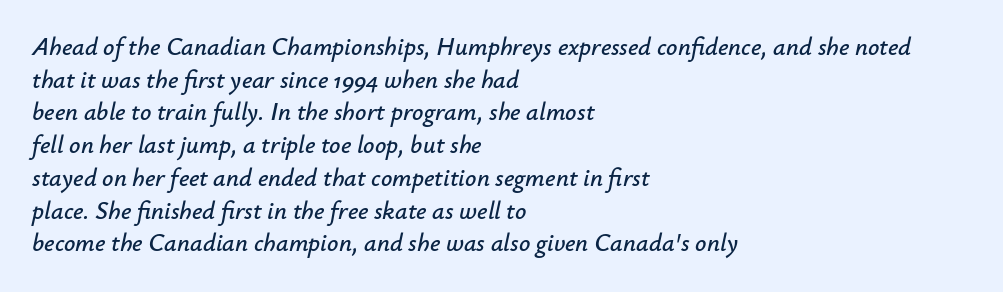
Q: Is the text italic (slanted)? A: Yes, it leans right by about 12 degrees.
Q: Is the text underlined? A: No.
Q: How is the paragraph aligned? A: Left-aligned.
Q: Is the spacing between letters normal or unusually wide? A: Normal.
Q: Is the spacing between lines tight, normal or loose? A: Normal.
